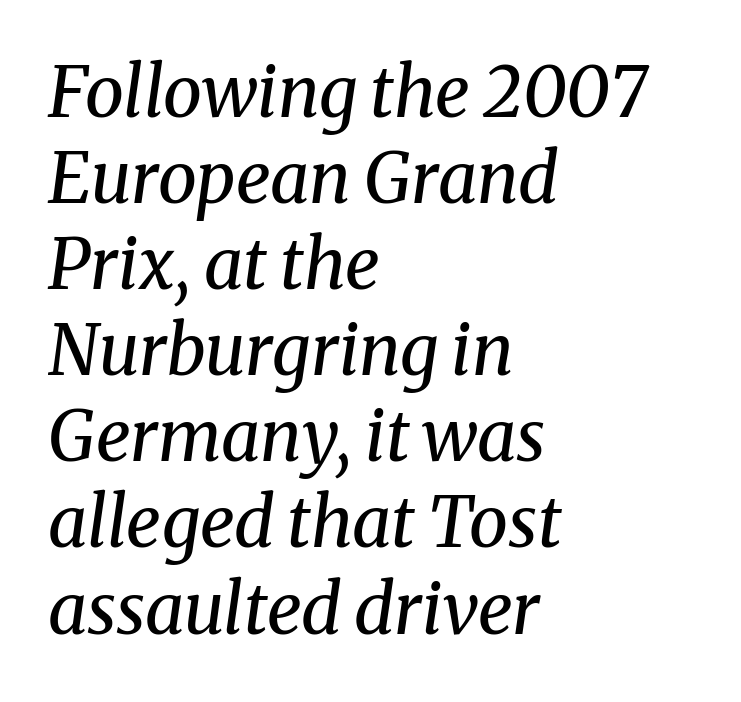
Q: Is the text bold? A: No.
Q: Is the text italic (slanted)? A: Yes, it leans right by about 8 degrees.
Q: Is the typeface a serif or a sans-serif typeface? A: Serif.
Q: Is the text underlined? A: No.
Q: How is the paragraph aligned? A: Left-aligned.
Q: Is the spacing between letters normal or unusually wide? A: Normal.
Q: Width (condensed, normal, or wide)? A: Normal.
Q: Stroke contrast? A: Medium.
Q: x-height? A: Medium.
Q: Monospaced? A: No.
